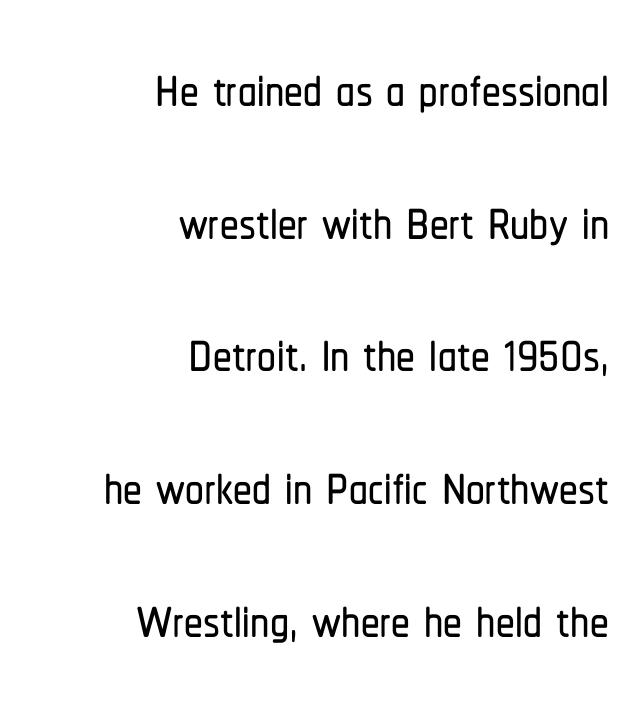
The image shows 75 px condensed sans-serif type, upright; set right-aligned, line spacing 1.77x, normal letter spacing, not underlined; low stroke contrast and a medium x-height.
